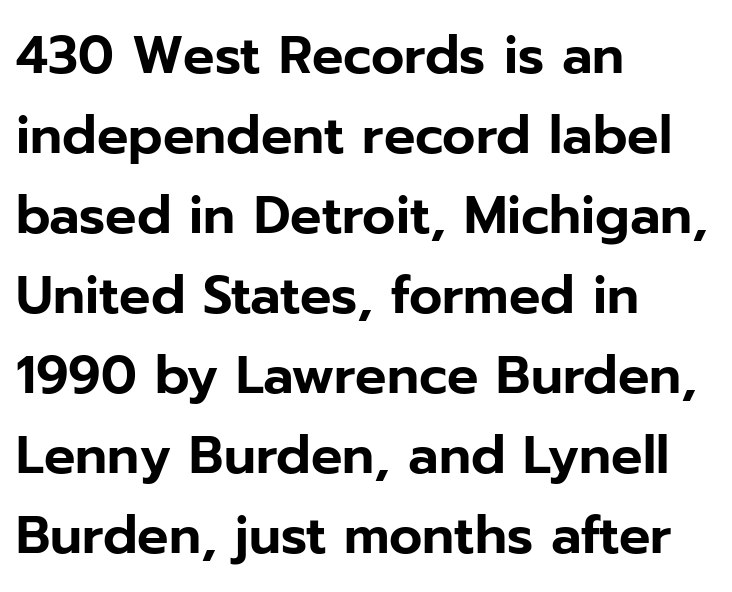
Q: Is the text italic (slanted)? A: No, it is upright.
Q: Is the typeface a serif or a sans-serif typeface? A: Sans-serif.
Q: Is the text underlined? A: No.
Q: How is the paragraph aligned? A: Left-aligned.
Q: Is the spacing between letters normal or unusually wide? A: Normal.
Q: Is the spacing between lines tight, normal or loose? A: Normal.
Q: Width (condensed, normal, or wide)? A: Normal.
Q: Stroke contrast? A: Low.
Q: x-height? A: Medium.
Q: Monospaced? A: No.
